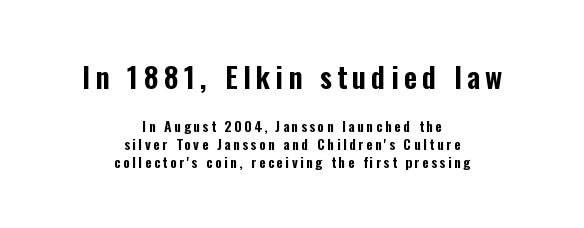
The image shows 29 px condensed sans-serif type, upright; set centered, normal line spacing (1.3x), not underlined; the first (top) block is 2.07x larger; low stroke contrast and a medium x-height.
